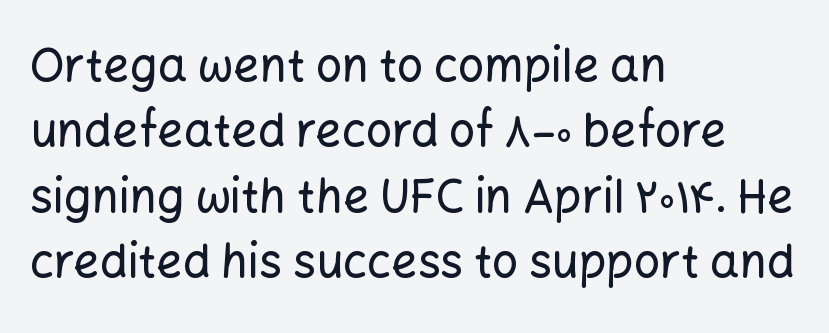
The image shows 46 px sans-serif type, upright; set left-aligned, normal line spacing (1.42x), normal letter spacing, not underlined; low stroke contrast and a medium x-height.
